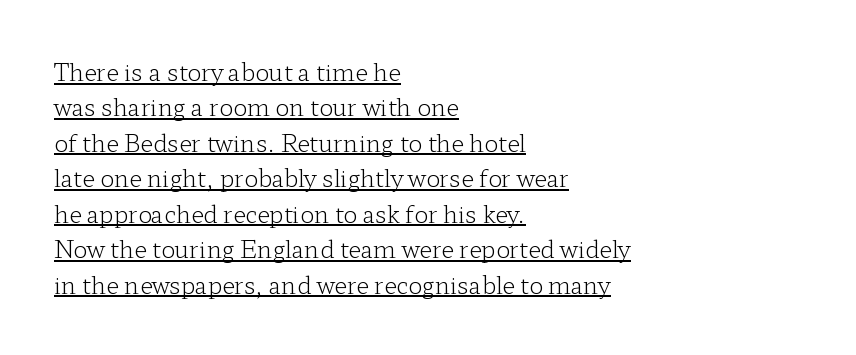
Q: Is the text bold? A: No.
Q: Is the text italic (slanted)? A: No, it is upright.
Q: Is the text underlined? A: Yes.
Q: How is the paragraph aligned? A: Left-aligned.
Q: Is the spacing between letters normal or unusually wide? A: Normal.
Q: Is the spacing between lines tight, normal or loose? A: Normal.
